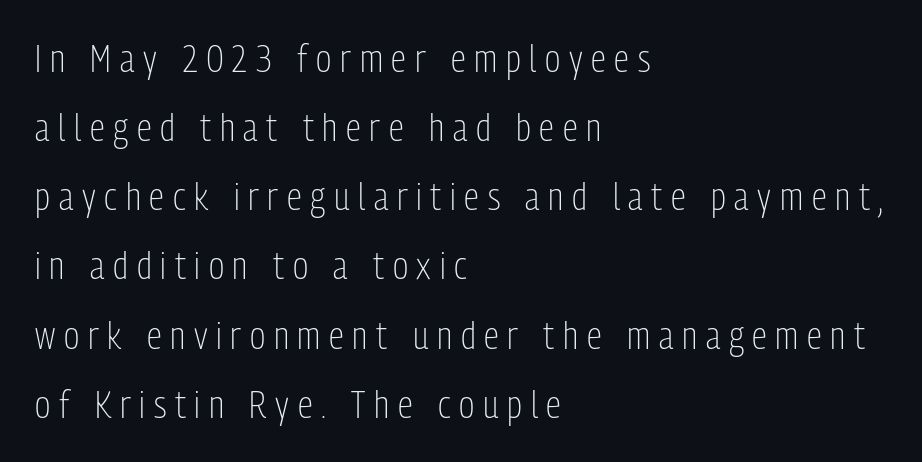
Q: Is the text bold? A: No.
Q: Is the text italic (slanted)? A: No, it is upright.
Q: Is the typeface a serif or a sans-serif typeface? A: Sans-serif.
Q: Is the text underlined? A: No.
Q: How is the paragraph aligned? A: Left-aligned.
Q: Is the spacing between letters normal or unusually wide? A: Unusually wide.
Q: Width (condensed, normal, or wide)? A: Condensed.
Q: Stroke contrast? A: Low.
Q: x-height? A: Medium.
Q: Monospaced? A: No.
